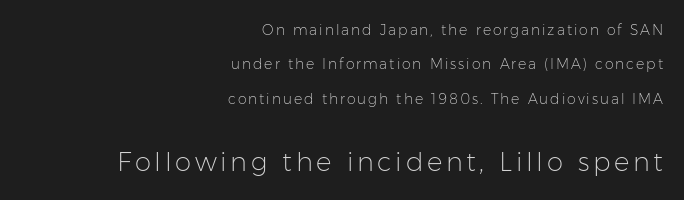
The image shows 26 px text type, upright; set right-aligned, loose line spacing (2.46x), not underlined; the second (bottom) block is 1.86x larger.
